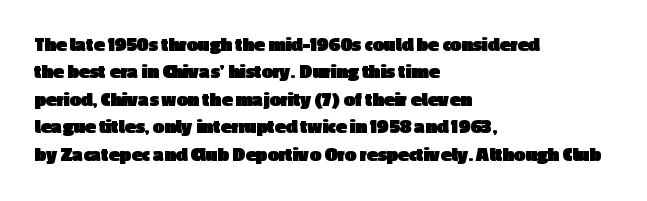
The image shows 20 px bold type, upright; set left-aligned, normal line spacing (1.37x), normal letter spacing, not underlined.
